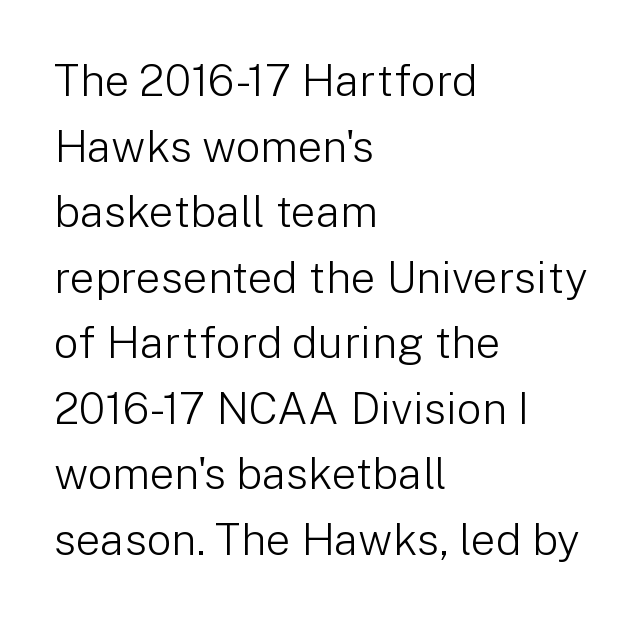
The image shows 44 px light sans-serif type, upright; set left-aligned, normal line spacing (1.49x), normal letter spacing, not underlined; low stroke contrast and a medium x-height.
